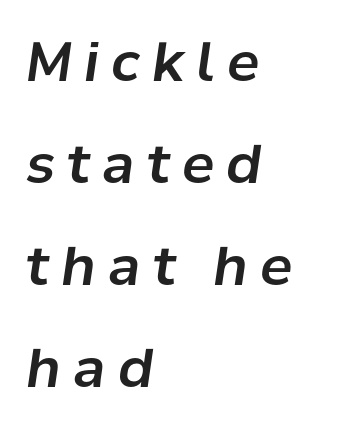
The glyphs look as if they've been sheared to an angle. In CSS terms this would be text-align: left. Think of a printed novel: that variable character pitch is what you see here. Clear beneath every line of the passage. The horizontal fit of the characters is loose and conspicuously gappy.
